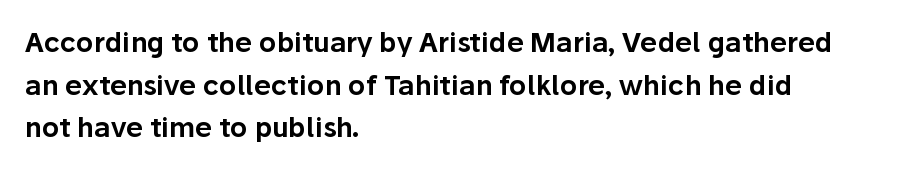
Q: Is the text italic (slanted)? A: No, it is upright.
Q: Is the text underlined? A: No.
Q: How is the paragraph aligned? A: Left-aligned.
Q: Is the spacing between letters normal or unusually wide? A: Normal.
Q: Is the spacing between lines tight, normal or loose? A: Normal.
